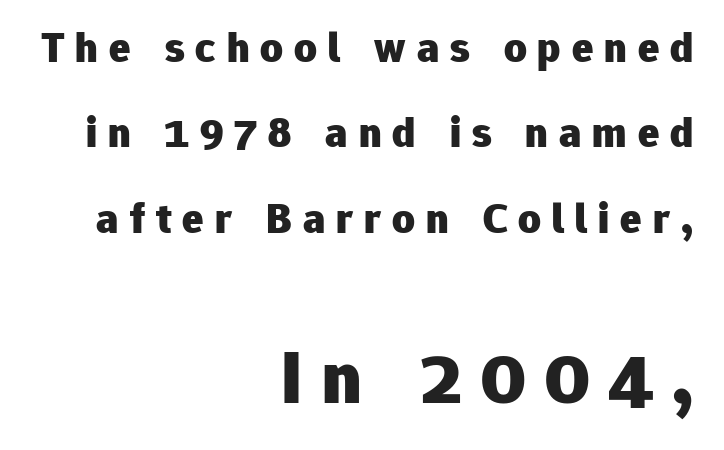
Typesetter's note: full bold, strokes at maximum text heaviness. A flush-right, rag-left setting is used for this passage. The second block has been scaled up relative to the first. Each letter keeps its own natural width here, so spacing adapts to shape. Quick note: underline off.
